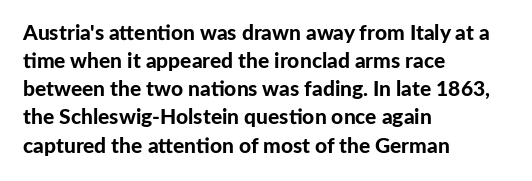
The image shows 21 px bold type, upright; set left-aligned, normal line spacing (1.34x), normal letter spacing, not underlined.
